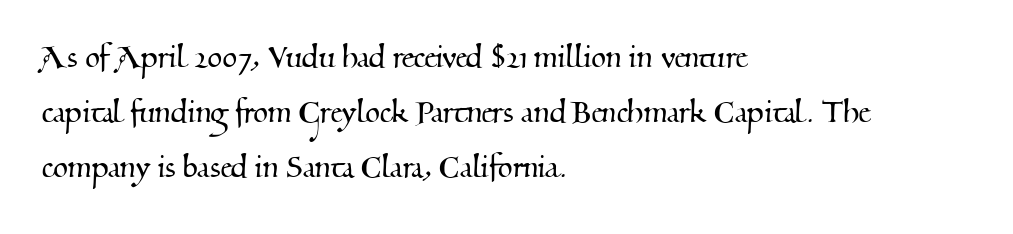
Q: Is the typeface a serif or a sans-serif typeface? A: Serif.
Q: Is the text underlined? A: No.
Q: How is the paragraph aligned? A: Left-aligned.
Q: Is the spacing between letters normal or unusually wide? A: Normal.
Q: Is the spacing between lines tight, normal or loose? A: Normal.
Q: Width (condensed, normal, or wide)? A: Normal.
Q: Stroke contrast? A: Medium.
Q: x-height? A: Small.
Q: Monospaced? A: No.
